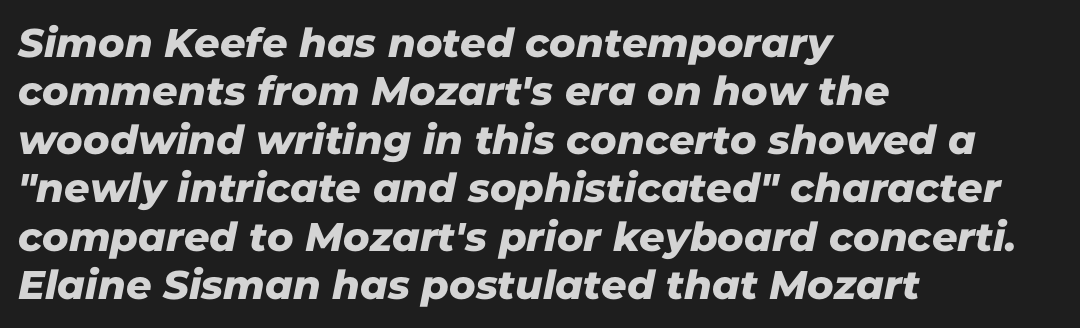
{"serif": "no", "width": "normal", "stroke_contrast": "low", "x_height": "medium", "monospaced": "no", "underline": "no", "align": "left", "line_spacing_ratio": 1.21, "letter_spacing": "normal", "letter_spacing_em": 0.0, "glyph_px": 40}
